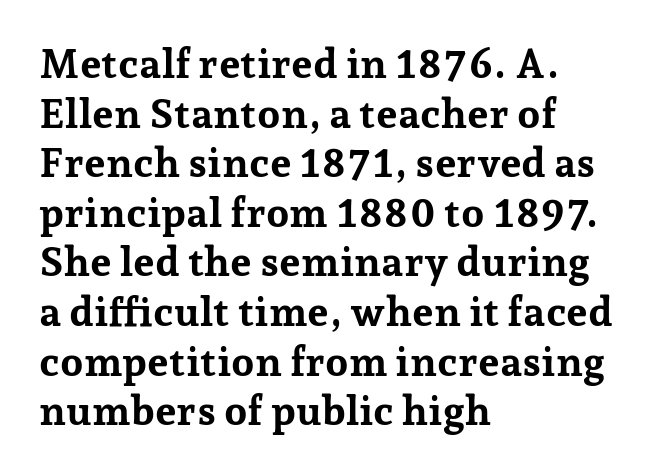
The letterforms sit shoulder to shoulder at normal distance. You could not count columns in this text — the font is proportionally spaced. The lettering stays uniformly vertical, giving the passage a roman look. Glance below the letters and you will spot only blank space. The typeface chosen for these lines features serifs. Weight check: bold — yes, fully.
